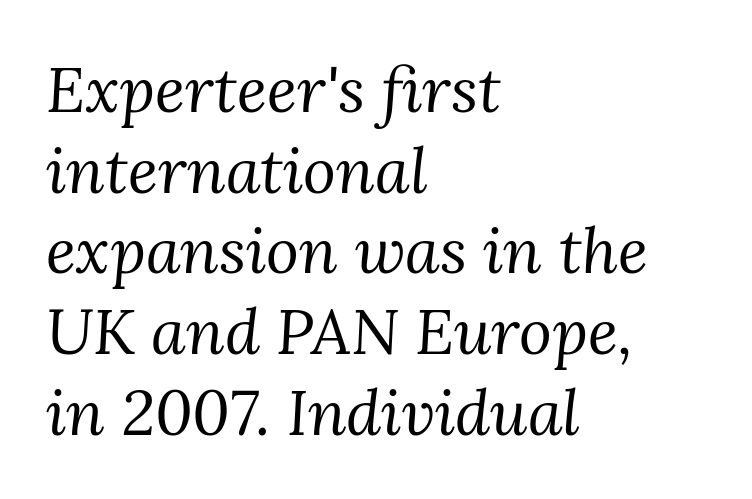
The lines in this sample share a left origin and differ only in where they stop. The text was rendered using a seriffed face with decorative stroke endings. The letters look calm and open, with moderate or lighter stems. These lines are rendered in a variable-pitch font.
